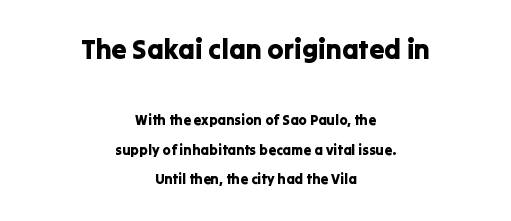
Both edges are ragged and mirror each other, which tells us the setting is centered. The face used here is rendered with its standard letterfit. The specimen reads as upright at a glance. Block one is the big one; block two sits smaller underneath.
